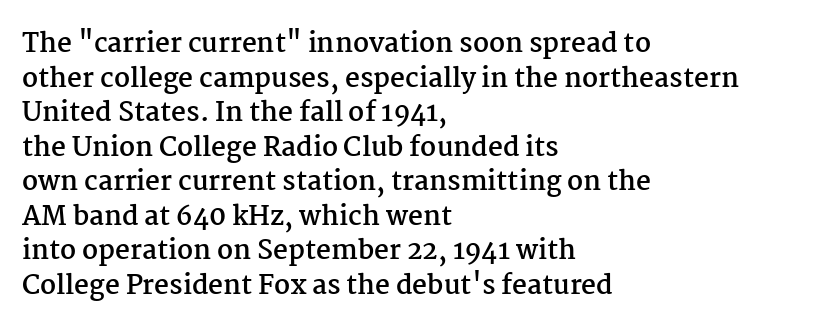
{"italic": "no", "bold": "yes", "underline": "no", "align": "left", "line_spacing": "normal", "line_spacing_ratio": 1.33, "letter_spacing": "normal", "letter_spacing_em": 0.0, "glyph_px": 26}
